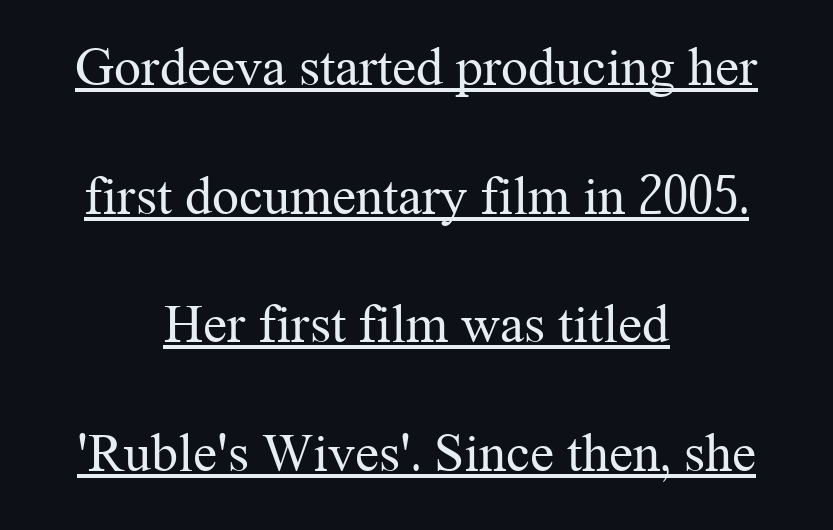
On a weight scale, this lands at 450 or below. The font family rendered here belongs to the serif group. The letters sit at their default tracking, neither squeezed nor spread. Varying glyph widths throughout — classic text-font behaviour. The lettering is marked with a stroke running underneath it. Neither beginnings nor endings align; midpoints do.
